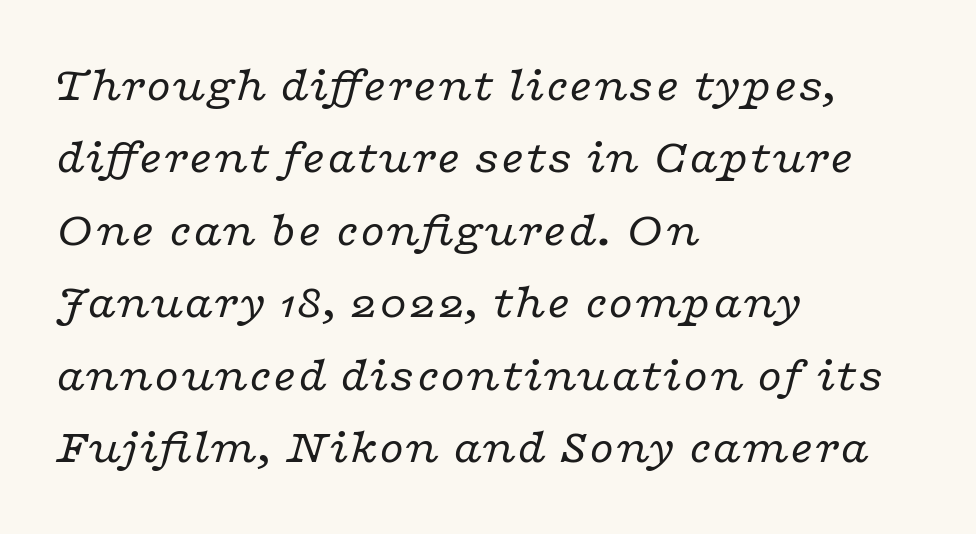
The vertical gap from one line to the next is medium. Here the designer chose a conventional face with non-uniform glyph widths. Stems and bowls with no extra thickness — not bold. Would a proofreader flag this as italicized? Yes. Leftover space on each line is placed entirely after the last word. Check under the words: just untouched page.
